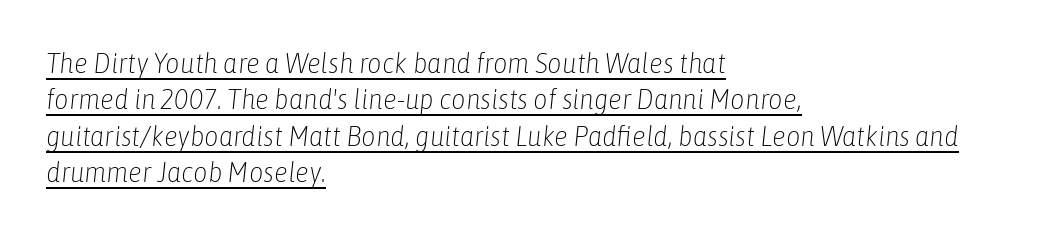
The image shows 28 px light, condensed type, italic (leaning right); set left-aligned, normal line spacing (1.3x), normal letter spacing, underlined; low stroke contrast and a medium x-height.
